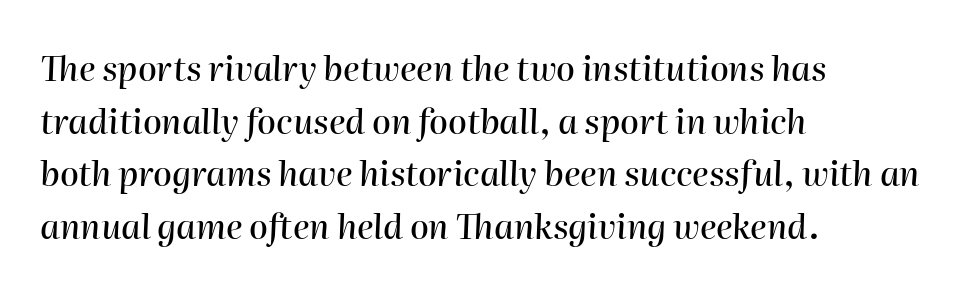
Think of a printed novel: that variable character pitch is what you see here. Short note: letters normally spaced. Typeset ragged right — the left edge is the straight one. Plain, unruled lines of type.
